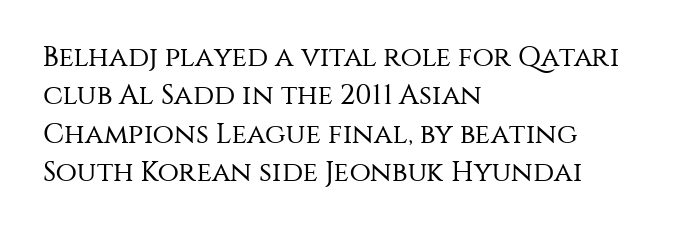
{"serif": "no", "italic": "no", "bold": "no", "weight": "regular", "width": "normal", "stroke_contrast": "medium", "x_height": "large", "monospaced": "no", "underline": "no", "align": "left", "line_spacing": "normal", "line_spacing_ratio": 1.37, "letter_spacing": "normal", "letter_spacing_em": 0.0, "glyph_px": 28}
